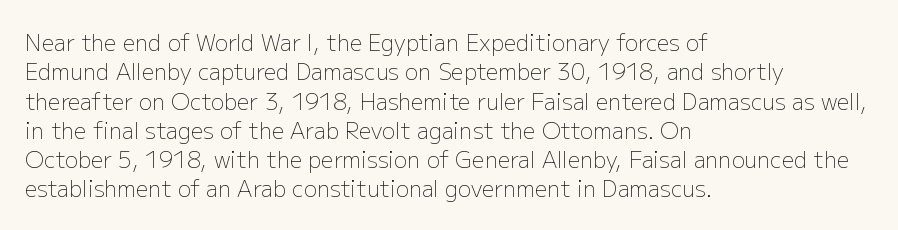
The image shows 22 px text type, upright; set left-aligned, normal line spacing (1.33x), normal letter spacing, not underlined.
